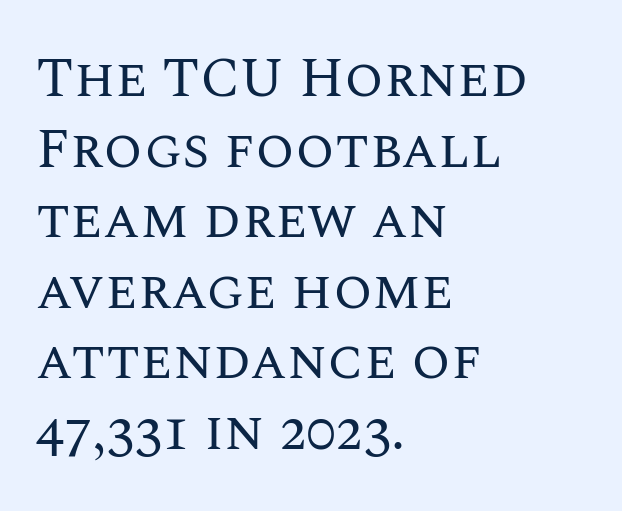
Q: Is the text bold? A: No.
Q: Is the text italic (slanted)? A: No, it is upright.
Q: Is the text underlined? A: No.
Q: How is the paragraph aligned? A: Left-aligned.
Q: Is the spacing between letters normal or unusually wide? A: Normal.
Q: Is the spacing between lines tight, normal or loose? A: Normal.
Q: Width (condensed, normal, or wide)? A: Normal.
Q: Stroke contrast? A: Medium.
Q: x-height? A: Large.
Q: Monospaced? A: No.
